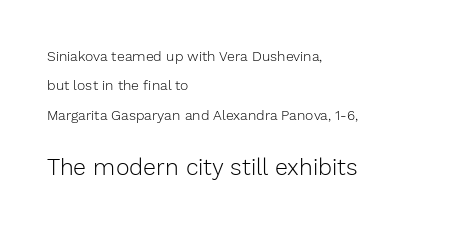
How are the letters spaced? Ordinarily, with no added tracking. These glyphs show unthickened strokes, regular width or finer. Larger block? The one below; the one above is distinctly smaller. Nobody drew a line under any word here. No italicization has been applied; the sample stays upright. Alignment: flush left.
